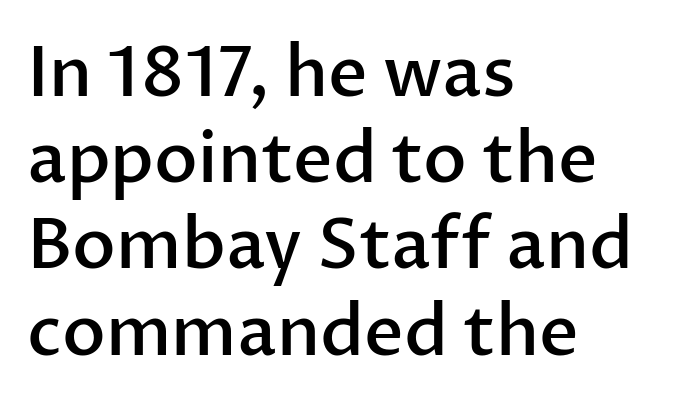
Q: Is the text bold? A: Semi-bold.
Q: Is the text italic (slanted)? A: No, it is upright.
Q: Is the typeface a serif or a sans-serif typeface? A: Sans-serif.
Q: Is the text underlined? A: No.
Q: How is the paragraph aligned? A: Left-aligned.
Q: Is the spacing between letters normal or unusually wide? A: Normal.
Q: Is the spacing between lines tight, normal or loose? A: Normal.
Q: Width (condensed, normal, or wide)? A: Normal.
Q: Stroke contrast? A: Low.
Q: x-height? A: Medium.
Q: Monospaced? A: No.
